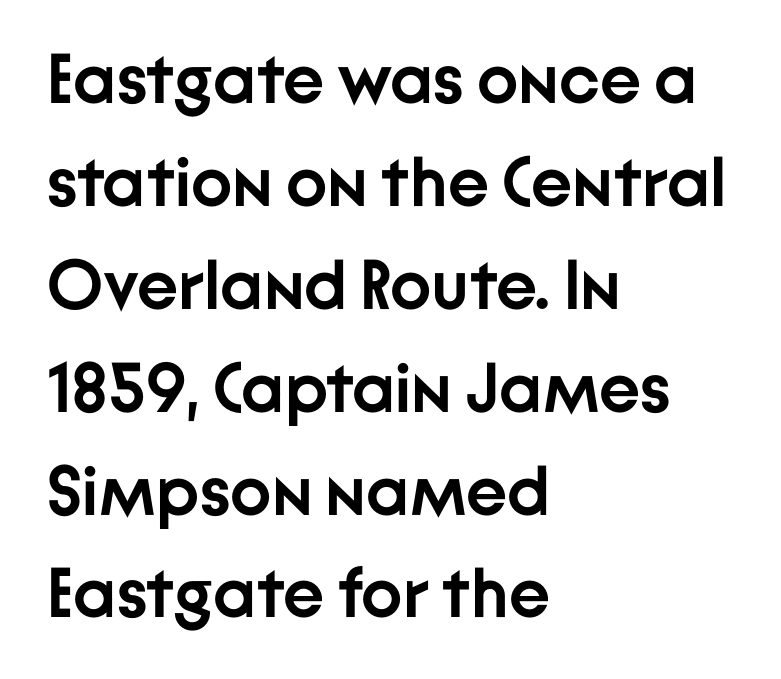
{"serif": "no", "italic": "no", "bold": "yes", "weight": "semibold", "width": "normal", "stroke_contrast": "low", "x_height": "medium", "monospaced": "no", "underline": "no", "align": "left", "line_spacing": "normal", "line_spacing_ratio": 1.47, "letter_spacing": "normal", "letter_spacing_em": 0.0, "glyph_px": 70}
